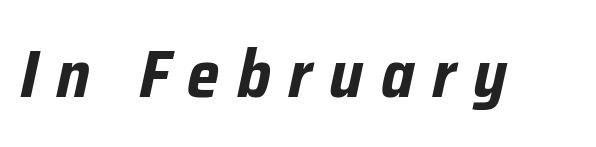
{"italic": "yes", "lean": "right", "slant_degrees": 12, "bold": "yes", "weight": "bold", "width": "condensed", "stroke_contrast": "low", "x_height": "medium", "monospaced": "no", "underline": "no", "letter_spacing": "wide", "letter_spacing_em": 0.26, "glyph_px": 67}
